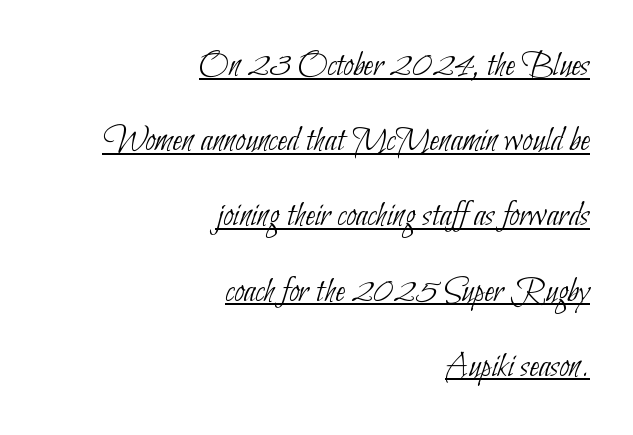
The image shows 36 px thin, condensed sans-serif type; set right-aligned, loose line spacing (2.09x), normal letter spacing, underlined; low stroke contrast and a small x-height.
